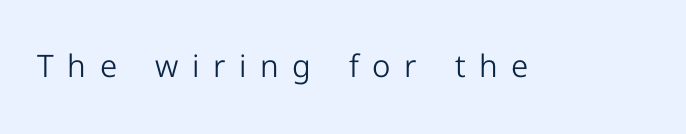
{"serif": "no", "italic": "no", "bold": "no", "weight": "light", "width": "normal", "stroke_contrast": "low", "x_height": "medium", "monospaced": "no", "underline": "no", "letter_spacing": "wide", "letter_spacing_em": 0.44, "glyph_px": 31}
